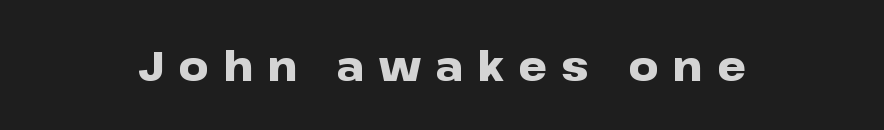
Q: Is the text bold? A: Yes.
Q: Is the text italic (slanted)? A: No, it is upright.
Q: Is the typeface a serif or a sans-serif typeface? A: Sans-serif.
Q: Is the text underlined? A: No.
Q: Is the spacing between letters normal or unusually wide? A: Unusually wide.
Q: Width (condensed, normal, or wide)? A: Wide.
Q: Stroke contrast? A: Low.
Q: x-height? A: Medium.
Q: Monospaced? A: No.
